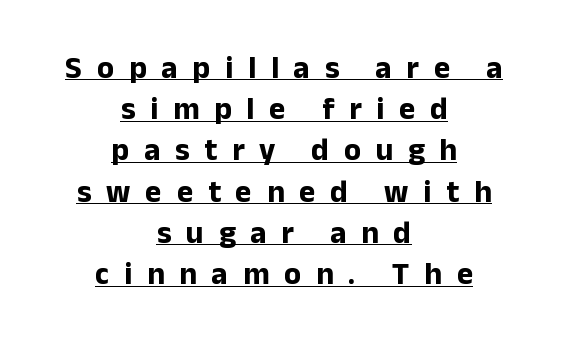
The image shows 31 px bold sans-serif type, upright; set centered, normal line spacing (1.33x), unusually wide letter spacing (+0.48 em), underlined; low stroke contrast and a medium x-height.
